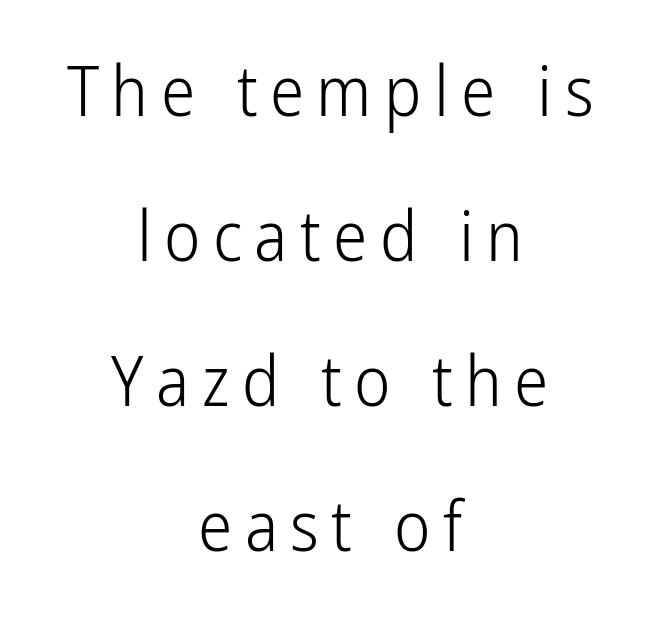
{"serif": "no", "italic": "no", "bold": "no", "weight": "light", "width": "condensed", "stroke_contrast": "low", "x_height": "medium", "monospaced": "no", "underline": "no", "align": "center", "line_spacing": "loose", "line_spacing_ratio": 2.1, "glyph_px": 69}
